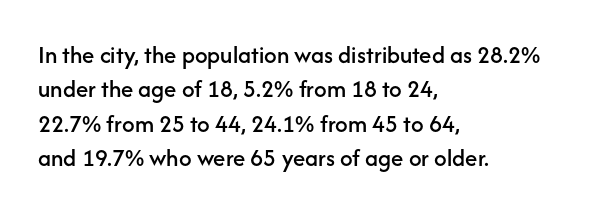
The image shows 25 px text type, upright; set left-aligned, normal line spacing (1.38x), normal letter spacing, not underlined.
